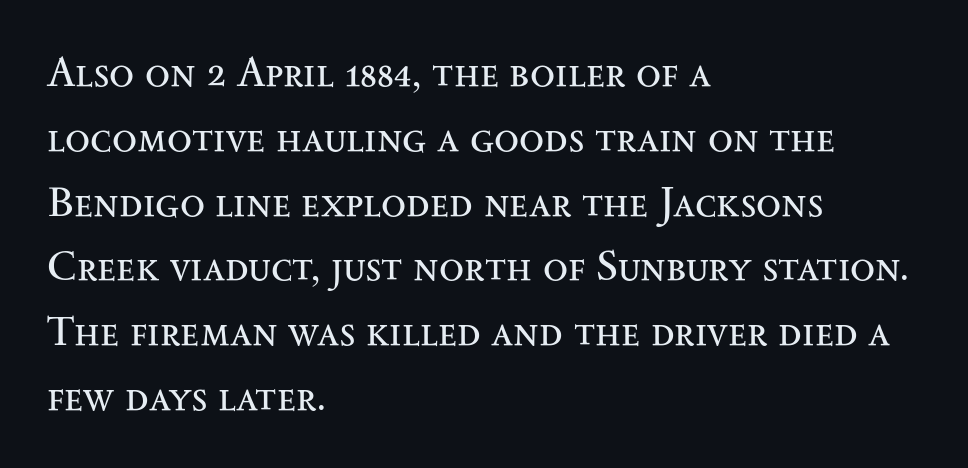
The image shows 41 px regular-weight, wide serif type, upright; set left-aligned, normal line spacing (1.58x), normal letter spacing, not underlined; medium stroke contrast and a small x-height.
